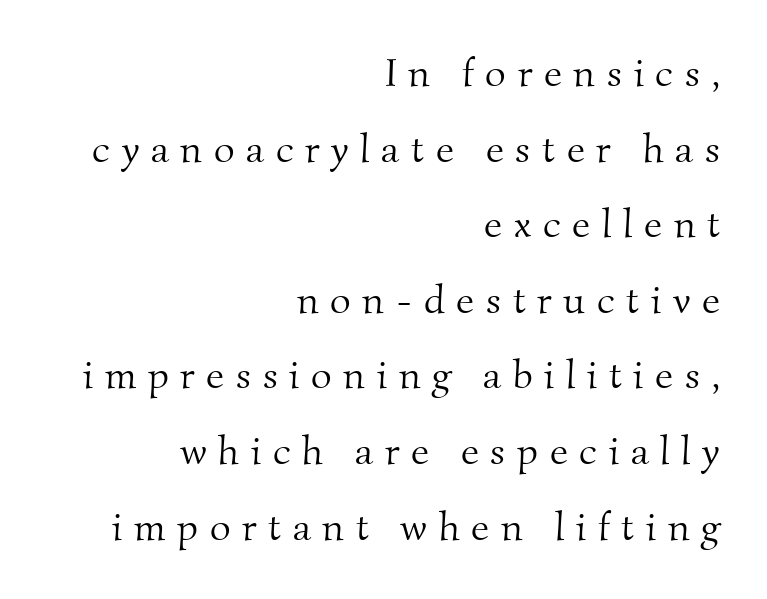
The image shows 40 px light serif type; set right-aligned, line spacing 1.89x, unusually wide letter spacing (+0.29 em), not underlined; medium stroke contrast and a small x-height.
